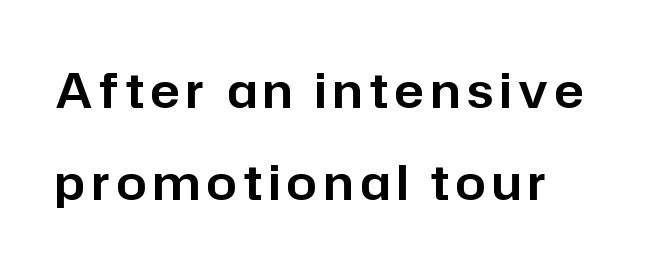
Q: Is the text italic (slanted)? A: No, it is upright.
Q: Is the typeface a serif or a sans-serif typeface? A: Sans-serif.
Q: Is the text underlined? A: No.
Q: How is the paragraph aligned? A: Left-aligned.
Q: Is the spacing between lines tight, normal or loose? A: Loose.
Q: Width (condensed, normal, or wide)? A: Normal.
Q: Stroke contrast? A: Low.
Q: x-height? A: Medium.
Q: Monospaced? A: No.
